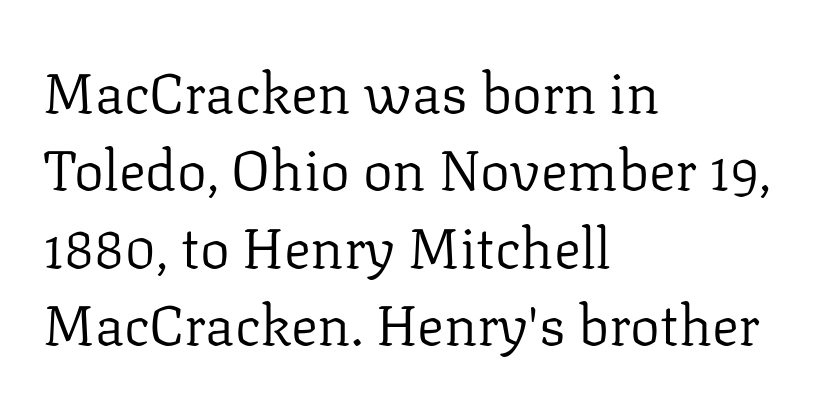
{"serif": "yes", "italic": "no", "bold": "no", "weight": "regular", "width": "normal", "stroke_contrast": "low", "x_height": "medium", "monospaced": "no", "underline": "no", "align": "left", "line_spacing": "normal", "line_spacing_ratio": 1.38, "letter_spacing": "normal", "letter_spacing_em": 0.0, "glyph_px": 56}
